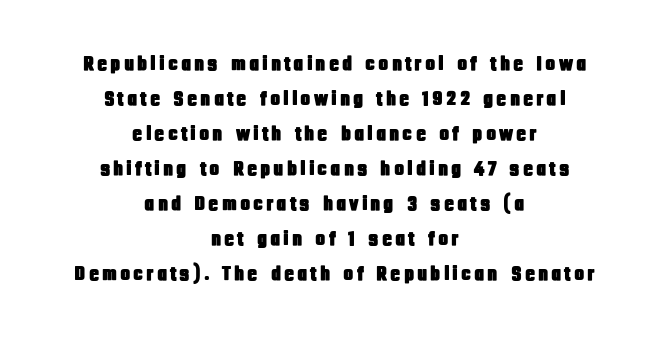
{"italic": "no", "underline": "no", "align": "center", "line_spacing": "normal", "line_spacing_ratio": 1.67, "glyph_px": 21}
